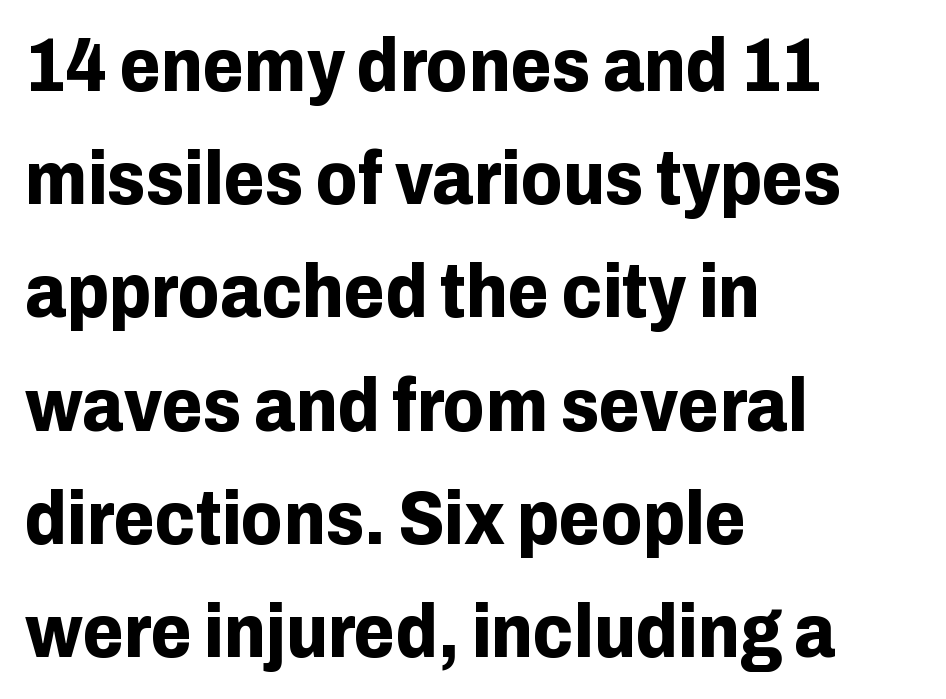
The passage shown is typed in a proportional face where columns would drift. Inter-character spacing is left at the font's built-in metrics. The letters are bold, with thick, heavy strokes. Nope, not italic — everything's standing straight.
